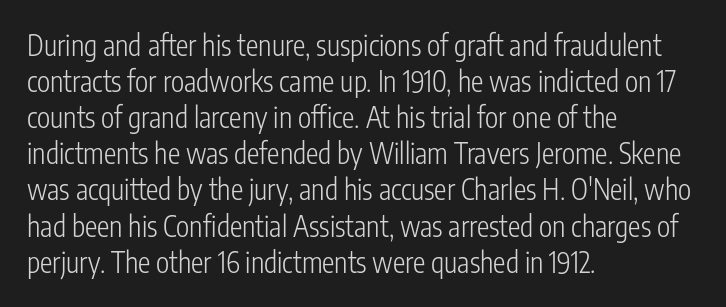
{"serif": "no", "italic": "no", "bold": "no", "weight": "light", "width": "condensed", "stroke_contrast": "low", "x_height": "medium", "monospaced": "no", "underline": "no", "align": "left", "line_spacing": "normal", "line_spacing_ratio": 1.29, "letter_spacing": "normal", "letter_spacing_em": 0.0, "glyph_px": 28}
